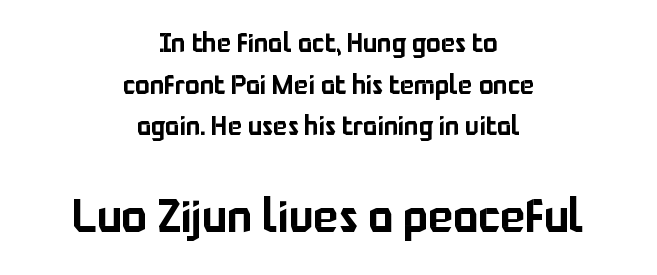
Q: Is the text italic (slanted)? A: No, it is upright.
Q: Is the typeface a serif or a sans-serif typeface? A: Sans-serif.
Q: Is the text underlined? A: No.
Q: How is the paragraph aligned? A: Centered.
Q: Is the spacing between letters normal or unusually wide? A: Normal.
Q: Is the spacing between lines tight, normal or loose? A: Normal.
Q: Which block of text is set in a larger size, the first (top) or the second (bottom)? A: The second (bottom) one.
Q: Width (condensed, normal, or wide)? A: Normal.
Q: Stroke contrast? A: Low.
Q: x-height? A: Medium.
Q: Monospaced? A: No.
